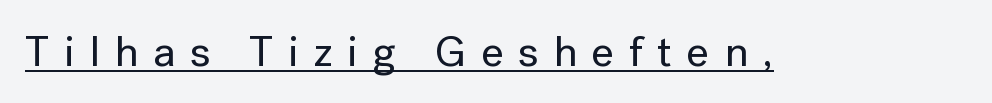
Q: Is the text italic (slanted)? A: No, it is upright.
Q: Is the typeface a serif or a sans-serif typeface? A: Sans-serif.
Q: Is the text underlined? A: Yes.
Q: Is the spacing between letters normal or unusually wide? A: Unusually wide.
Q: Width (condensed, normal, or wide)? A: Normal.
Q: Stroke contrast? A: Low.
Q: x-height? A: Medium.
Q: Monospaced? A: No.
